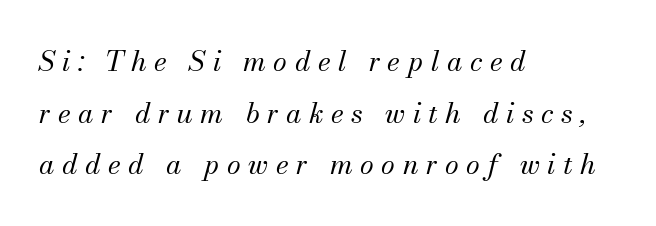
All the whitespace from short lines collects on the right. Stroke thickness stays within the range of a standard reading face or lighter. Would a proofreader flag this as italicized? Yes. A typesetter would call this proportional, since set widths differ per character. The glyphs in this specimen are seriffed.
